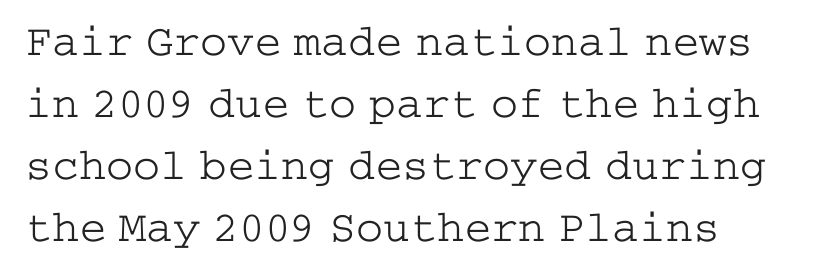
{"serif": "yes", "italic": "no", "bold": "no", "weight": "light", "width": "wide", "stroke_contrast": "low", "x_height": "medium", "underline": "no", "align": "left", "line_spacing": "normal", "line_spacing_ratio": 1.38, "letter_spacing": "normal", "letter_spacing_em": 0.0, "glyph_px": 45}
